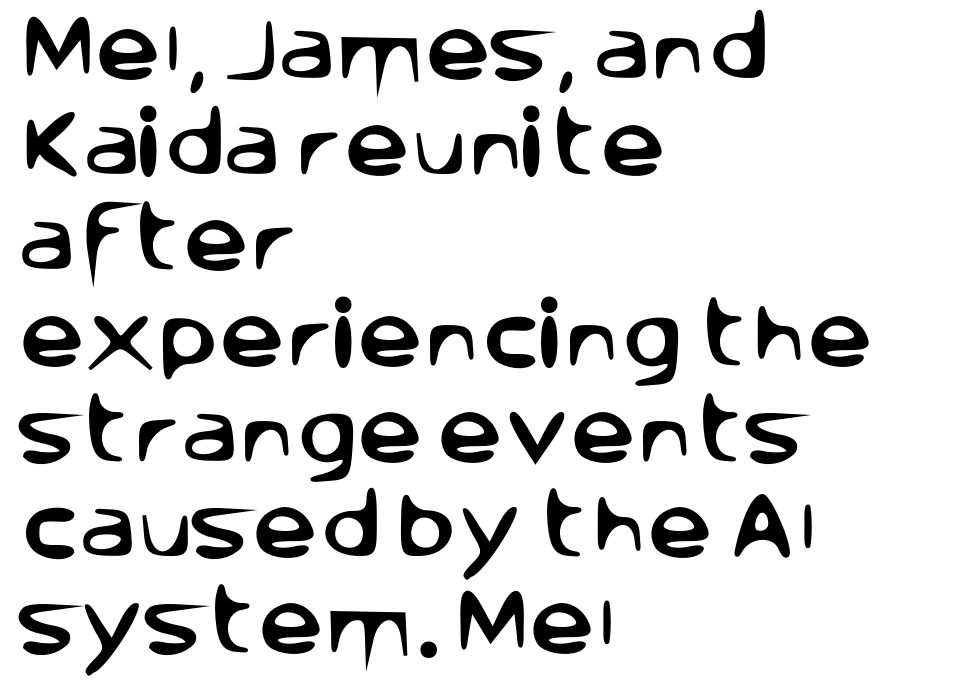
Q: Is the text italic (slanted)? A: No, it is upright.
Q: Is the typeface a serif or a sans-serif typeface? A: Sans-serif.
Q: Is the text underlined? A: No.
Q: How is the paragraph aligned? A: Left-aligned.
Q: Is the spacing between letters normal or unusually wide? A: Normal.
Q: Is the spacing between lines tight, normal or loose? A: Normal.
Q: Width (condensed, normal, or wide)? A: Normal.
Q: Stroke contrast? A: Low.
Q: x-height? A: Large.
Q: Monospaced? A: No.
